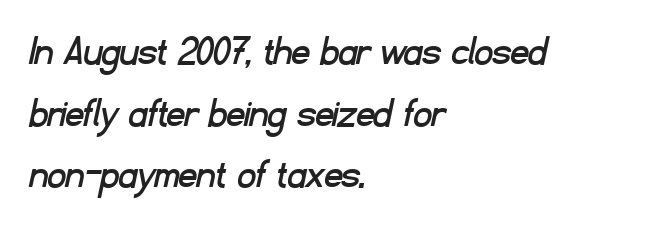
Are there feet on the stems? There aren't — it's a sans. A student would call this left alignment; a typographer would say flush left, rag right. The letters sit at their default tracking, neither squeezed nor spread. The letters advance in unequal steps, a hallmark of proportional type.
